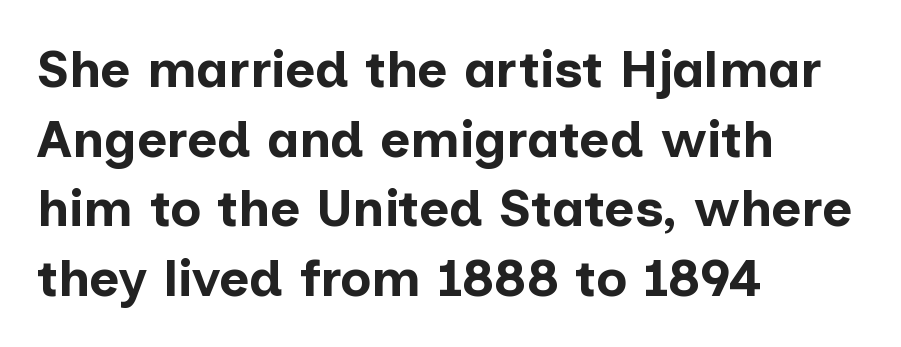
The lines in this sample share a left origin and differ only in where they stop. Type style note: lacks serifs. Honestly, the row spacing looks completely unremarkable. Nope, not italic — everything's standing straight. This rendering leaves character spacing at its baseline value.
